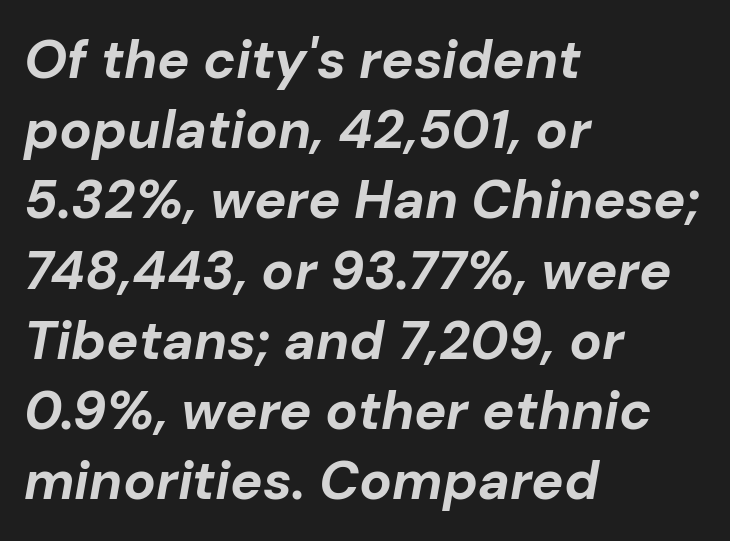
The image shows 54 px bold type, italic (leaning right); set left-aligned, normal line spacing (1.3x), normal letter spacing, not underlined; low stroke contrast and a medium x-height.
